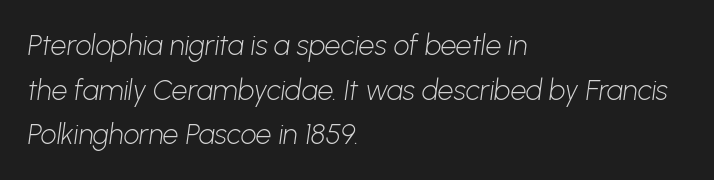
Q: Is the text bold? A: No.
Q: Is the typeface a serif or a sans-serif typeface? A: Sans-serif.
Q: Is the text underlined? A: No.
Q: How is the paragraph aligned? A: Left-aligned.
Q: Is the spacing between letters normal or unusually wide? A: Normal.
Q: Is the spacing between lines tight, normal or loose? A: Normal.
Q: Width (condensed, normal, or wide)? A: Normal.
Q: Stroke contrast? A: Low.
Q: x-height? A: Medium.
Q: Monospaced? A: No.
